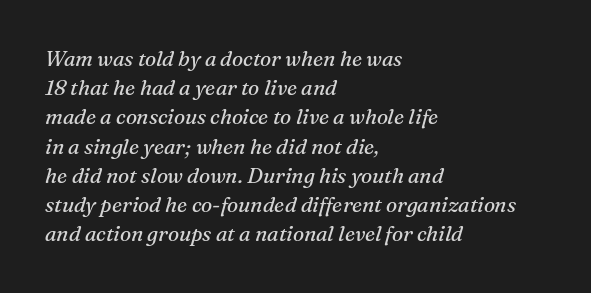
{"italic": "yes", "lean": "right", "slant_degrees": 16, "bold": "no", "underline": "no", "align": "left", "line_spacing": "normal", "line_spacing_ratio": 1.39, "letter_spacing": "normal", "letter_spacing_em": 0.0, "glyph_px": 21}
